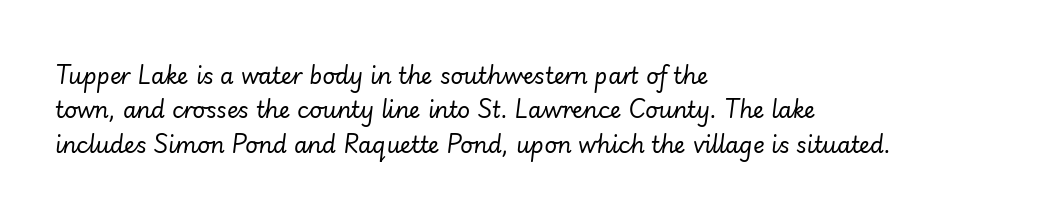
The words here are not underlined. Emphasis-style slanted type is in use. Caption: standard tracking, unaltered. Evenly set lines give the paragraph a standard silhouette.
